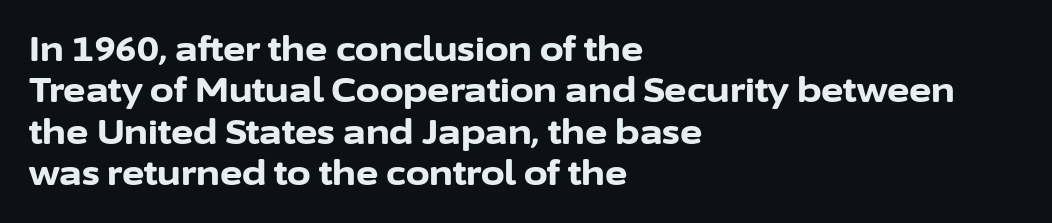
Q: Is the text bold? A: Yes.
Q: Is the text italic (slanted)? A: No, it is upright.
Q: Is the typeface a serif or a sans-serif typeface? A: Sans-serif.
Q: Is the text underlined? A: No.
Q: How is the paragraph aligned? A: Left-aligned.
Q: Is the spacing between letters normal or unusually wide? A: Normal.
Q: Width (condensed, normal, or wide)? A: Normal.
Q: Stroke contrast? A: Low.
Q: x-height? A: Medium.
Q: Monospaced? A: No.
